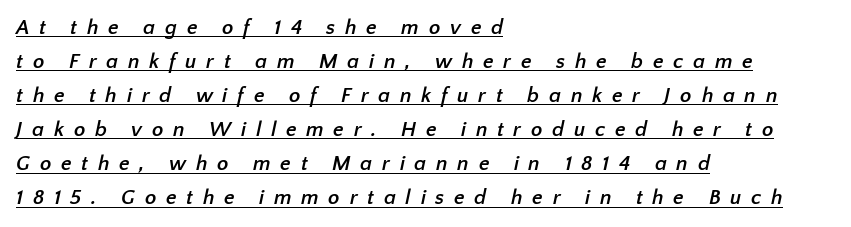
The image shows 21 px bold type; set left-aligned, normal line spacing (1.62x), unusually wide letter spacing (+0.46 em), underlined.
